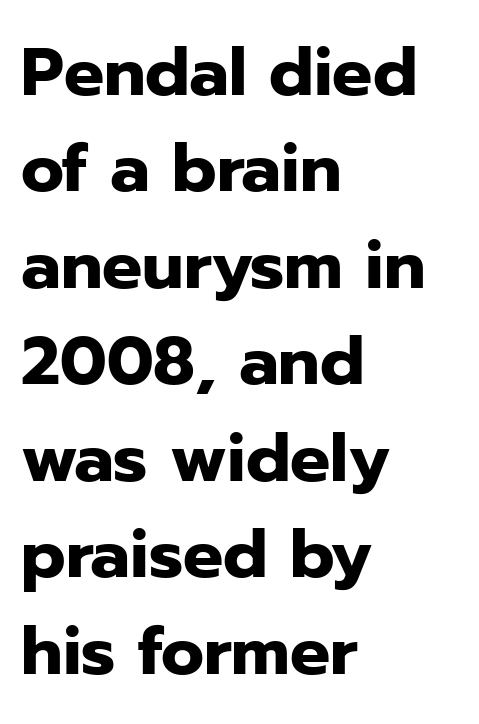
Q: Is the text bold? A: Yes.
Q: Is the text italic (slanted)? A: No, it is upright.
Q: Is the typeface a serif or a sans-serif typeface? A: Sans-serif.
Q: Is the text underlined? A: No.
Q: How is the paragraph aligned? A: Left-aligned.
Q: Is the spacing between letters normal or unusually wide? A: Normal.
Q: Is the spacing between lines tight, normal or loose? A: Normal.
Q: Width (condensed, normal, or wide)? A: Normal.
Q: Stroke contrast? A: Low.
Q: x-height? A: Medium.
Q: Monospaced? A: No.
